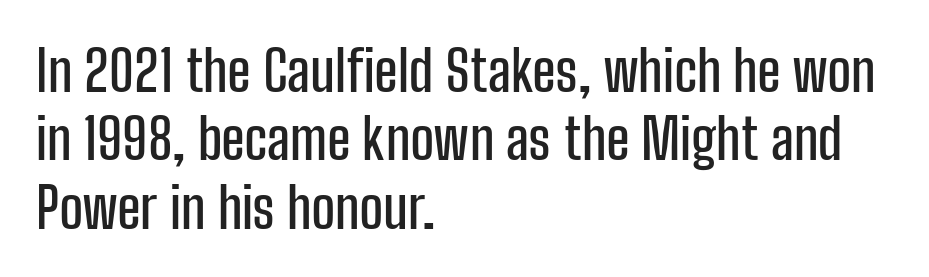
The image shows 56 px condensed sans-serif type, upright; set left-aligned, line spacing 1.22x, normal letter spacing, not underlined; low stroke contrast and a medium x-height.
